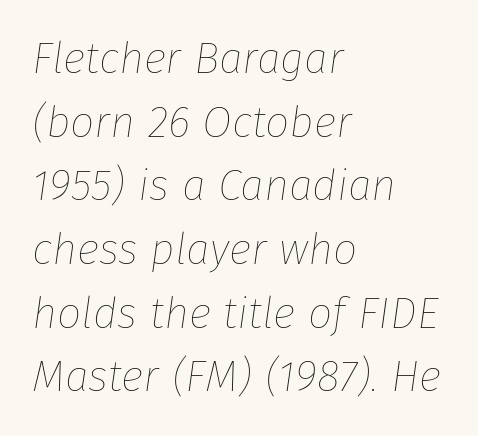
{"italic": "yes", "lean": "right", "slant_degrees": 8, "bold": "no", "weight": "thin", "width": "normal", "stroke_contrast": "low", "x_height": "medium", "monospaced": "no", "underline": "no", "align": "left", "line_spacing": "normal", "line_spacing_ratio": 1.48, "letter_spacing": "normal", "letter_spacing_em": 0.0, "glyph_px": 43}
